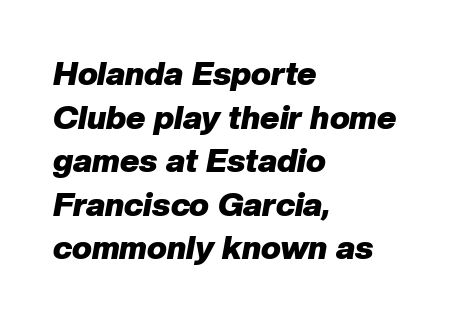
Q: Is the text bold? A: Yes.
Q: Is the text italic (slanted)? A: Yes, it leans right by about 10 degrees.
Q: Is the text underlined? A: No.
Q: How is the paragraph aligned? A: Left-aligned.
Q: Is the spacing between letters normal or unusually wide? A: Normal.
Q: Is the spacing between lines tight, normal or loose? A: Normal.
Q: Width (condensed, normal, or wide)? A: Normal.
Q: Stroke contrast? A: Low.
Q: x-height? A: Medium.
Q: Monospaced? A: No.
